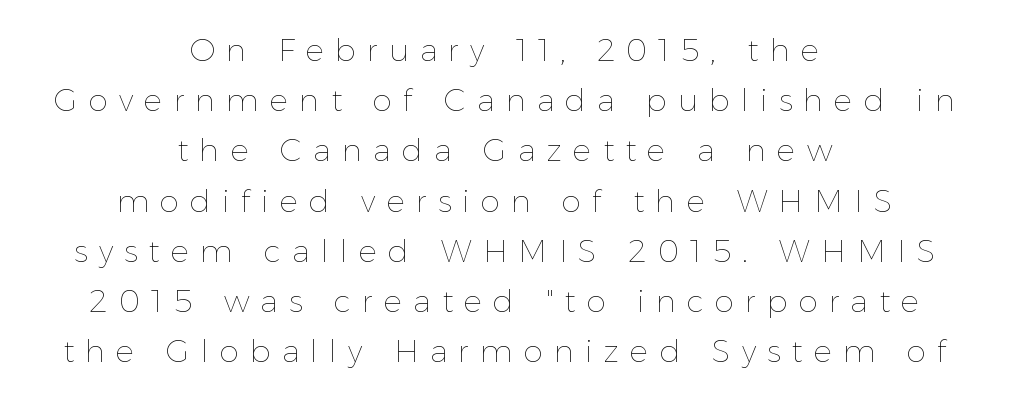
{"italic": "no", "bold": "no", "weight": "thin", "width": "normal", "x_height": "medium", "monospaced": "no", "underline": "no", "align": "center", "line_spacing": "normal", "line_spacing_ratio": 1.62, "letter_spacing": "wide", "letter_spacing_em": 0.36, "glyph_px": 31}
